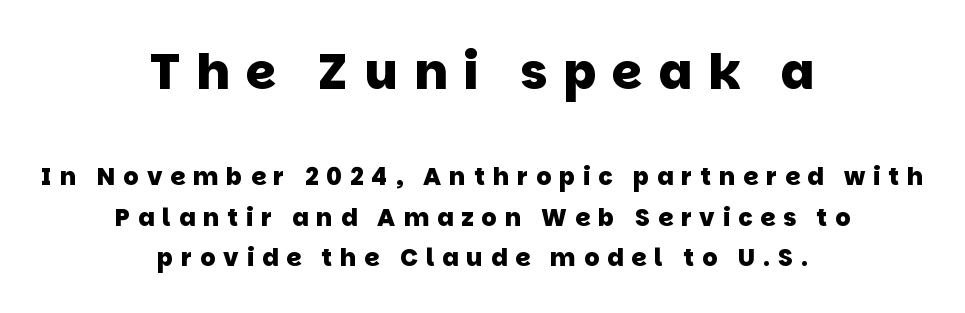
Any mark beneath the type? The region is blank. Typeset on center — no edge is straight. Type size steps down from the first block to the second. Is the letter spacing exaggerated? Yes — the characters are pushed far apart. You could not count columns in this text — the font is proportionally spaced.
